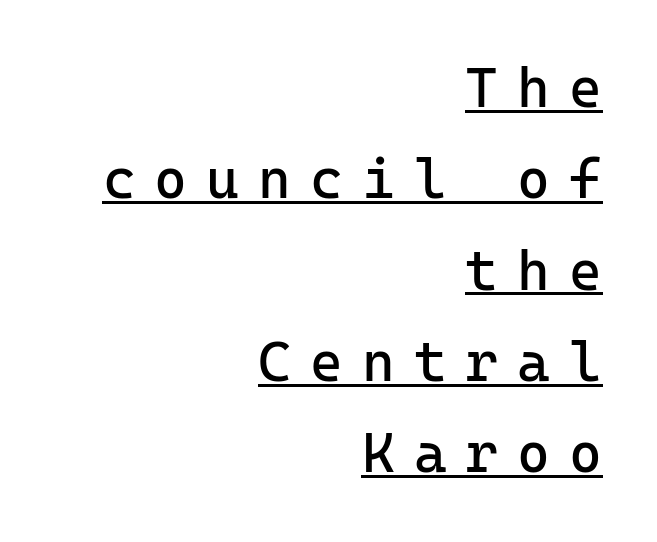
The image shows 56 px regular-weight sans-serif type, upright; set right-aligned, normal line spacing (1.63x), unusually wide letter spacing (+0.34 em), underlined; low stroke contrast and a medium x-height.
